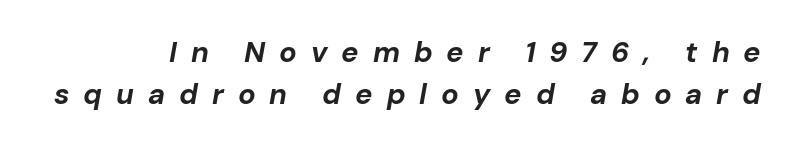
The image shows 29 px bold type, italic (leaning right); set normal line spacing (1.44x), unusually wide letter spacing (+0.48 em), not underlined; low stroke contrast and a medium x-height.
